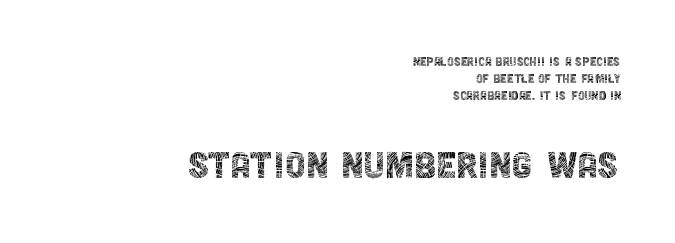
The letters stand upright; this is a roman face. Counters stay open thanks to moderate or lighter strokes. I'd call this a sans setting — the letters go barefoot. Nothing unusual about the tracking: characters are spaced as the font intends. Beneath every word, the page is bare. Size contrast runs from small at the top to large at the bottom.
